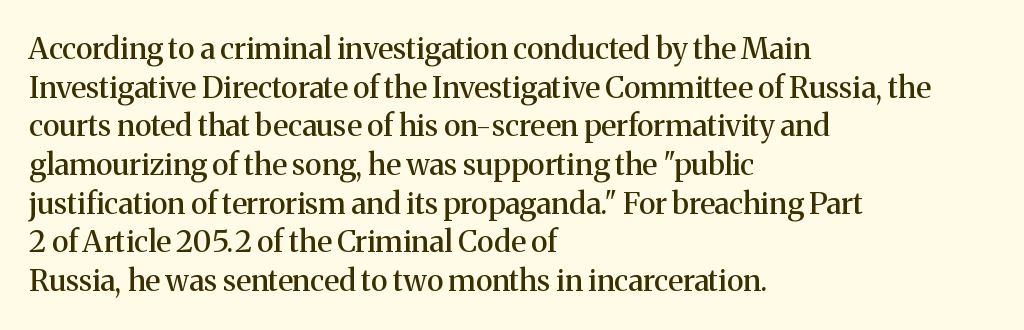
The image shows 30 px serif type, upright; set left-aligned, normal line spacing (1.29x), normal letter spacing, not underlined; medium stroke contrast and a medium x-height.
